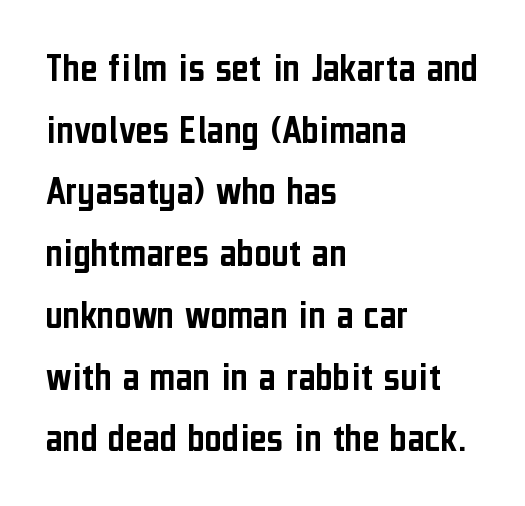
Beneath every word, the page is bare. The lines in this sample share a left origin and differ only in where they stop. Think of a printed novel: that variable character pitch is what you see here. The rendering keeps characters at their native spacing. Is there much room between lines? A standard amount, neither cramped nor airy. Typographically, this falls in the sans-serif category.
